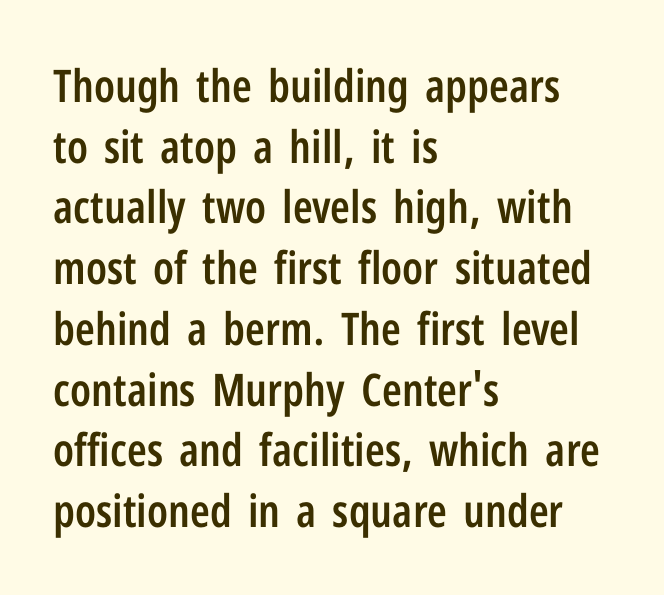
Plain, unruled lines of type. A normal amount of white space separates one row of letters from the next. The text was rendered using a sans face with plain stroke endings. Students, this is semibold: more ink than regular, less than bold.
